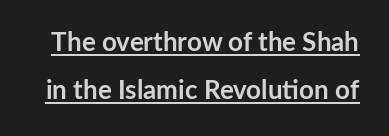
The rendering uses a bold face; every stroke is thick and dark. Characters remain perfectly vertical along every line. The sample's only ornament is a line tracing under the words. Glyph-to-glyph distance matches everyday printed text.
